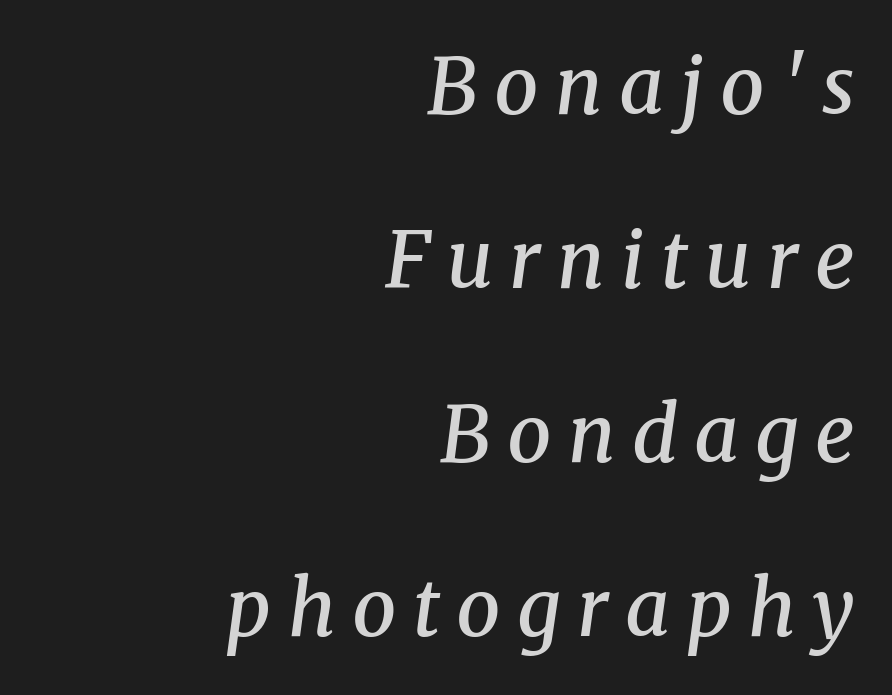
Q: Is the text bold? A: Semi-bold.
Q: Is the text italic (slanted)? A: Yes, it leans right by about 8 degrees.
Q: Is the typeface a serif or a sans-serif typeface? A: Serif.
Q: Is the text underlined? A: No.
Q: How is the paragraph aligned? A: Right-aligned.
Q: Is the spacing between letters normal or unusually wide? A: Unusually wide.
Q: Is the spacing between lines tight, normal or loose? A: Loose.
Q: Width (condensed, normal, or wide)? A: Normal.
Q: Stroke contrast? A: Medium.
Q: x-height? A: Medium.
Q: Monospaced? A: No.
